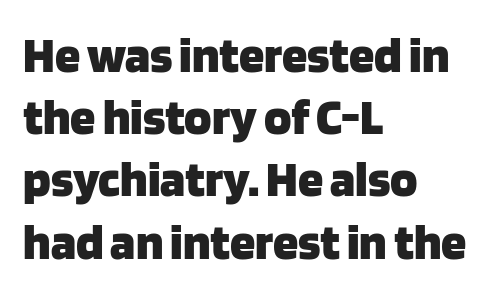
Does the weight exceed regular? Yes, all the way to bold. Decoration check: the copy has no underline. Classification — sans serif. Short and long lines alike share a common starting point at left.
